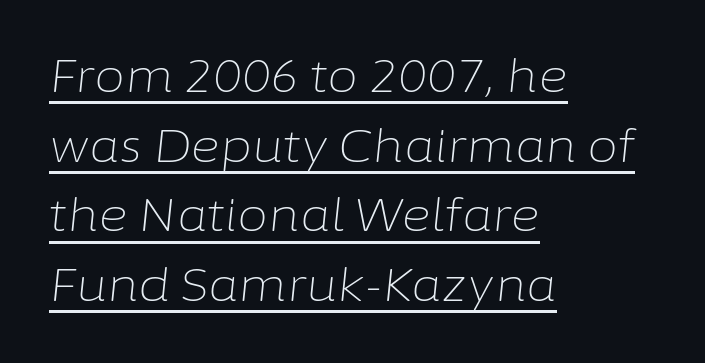
Q: Is the text bold? A: No.
Q: Is the text italic (slanted)? A: Yes, it leans right by about 6 degrees.
Q: Is the text underlined? A: Yes.
Q: How is the paragraph aligned? A: Left-aligned.
Q: Is the spacing between letters normal or unusually wide? A: Normal.
Q: Is the spacing between lines tight, normal or loose? A: Normal.
Q: Width (condensed, normal, or wide)? A: Normal.
Q: Stroke contrast? A: Low.
Q: x-height? A: Medium.
Q: Monospaced? A: No.
